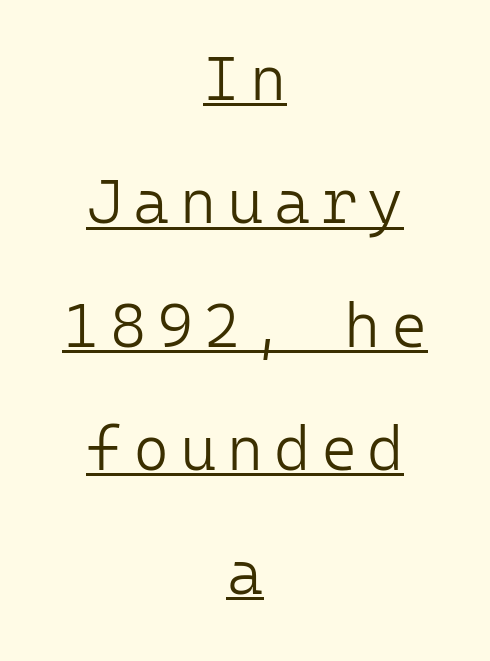
Q: Is the text bold? A: No.
Q: Is the text italic (slanted)? A: No, it is upright.
Q: Is the typeface a serif or a sans-serif typeface? A: Sans-serif.
Q: Is the text underlined? A: Yes.
Q: How is the paragraph aligned? A: Centered.
Q: Is the spacing between lines tight, normal or loose? A: Loose.
Q: Width (condensed, normal, or wide)? A: Normal.
Q: Stroke contrast? A: Low.
Q: x-height? A: Medium.
Q: Monospaced? A: Yes.
